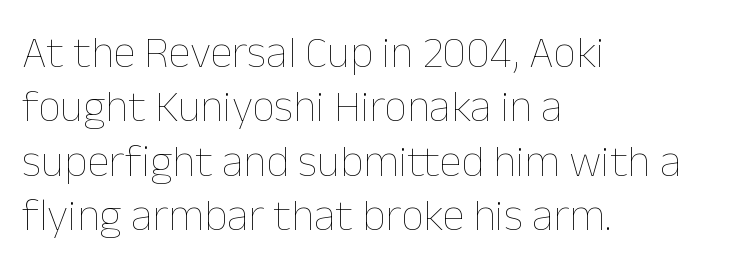
The characters are drawn with everyday or finer stroke widths. Line beginnings align vertically; line endings do not. Varying glyph widths throughout — classic text-font behaviour. Glyph-to-glyph distance matches everyday printed text. Ordinary non-slanted type is in use.
